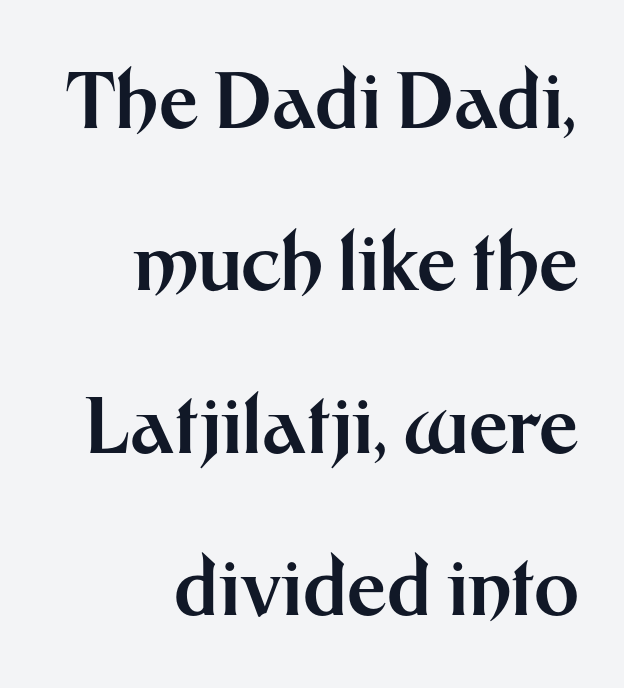
Its strokes are broad and dark, the hallmark of bold type. These lines keep a tight, regular rhythm from letter to letter. The leading is generous, giving the passage an open texture. The passage shown is typed in a proportional face where columns would drift.
